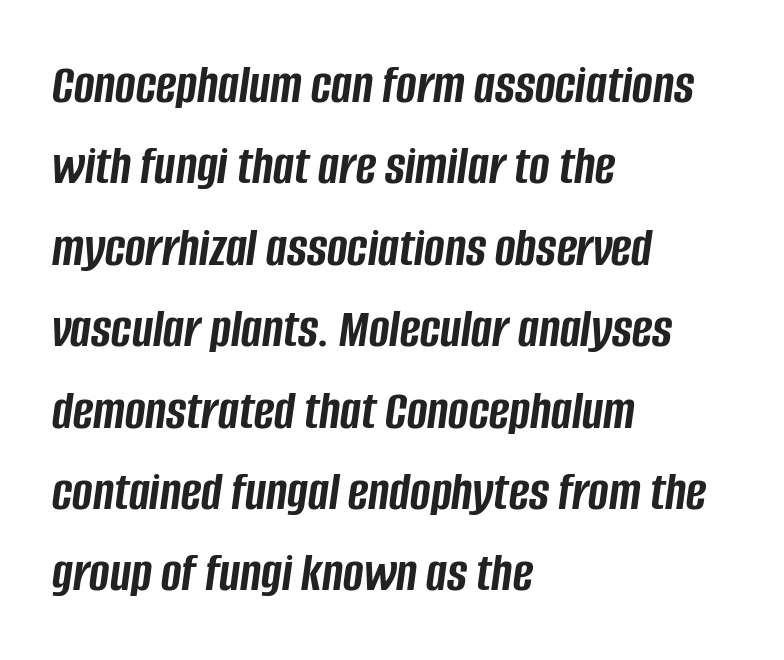
{"italic": "yes", "lean": "right", "slant_degrees": 8, "bold": "yes", "weight": "semibold", "width": "condensed", "stroke_contrast": "low", "x_height": "large", "monospaced": "no", "underline": "no", "align": "left", "line_spacing": "normal", "line_spacing_ratio": 1.48, "letter_spacing": "normal", "letter_spacing_em": 0.0, "glyph_px": 55}
